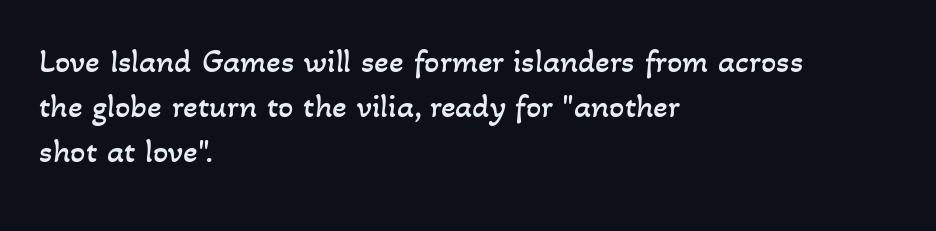
Notice how descenders clear the ascenders below comfortably — that's standard leading. Is the stroke heavy? The answer is a plain regular-or-lighter. The area under the type is left untouched. The passage shown is typed in a proportional face where columns would drift.
